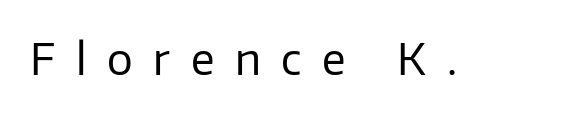
Think of a printed novel: that variable character pitch is what you see here. The text was rendered using a sans face with plain stroke endings. Observe the wide spacing: letters keep a clear distance from each other. Bare-footed words on every line.
